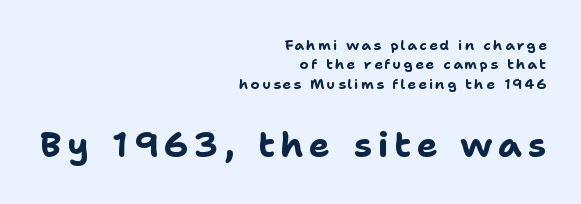
Q: Is the text bold? A: Yes.
Q: Is the text italic (slanted)? A: No, it is upright.
Q: Is the typeface a serif or a sans-serif typeface? A: Sans-serif.
Q: Is the text underlined? A: No.
Q: How is the paragraph aligned? A: Right-aligned.
Q: Is the spacing between lines tight, normal or loose? A: Normal.
Q: Which block of text is set in a larger size, the first (top) or the second (bottom)? A: The second (bottom) one.
Q: Width (condensed, normal, or wide)? A: Normal.
Q: Stroke contrast? A: Low.
Q: x-height? A: Medium.
Q: Monospaced? A: No.
